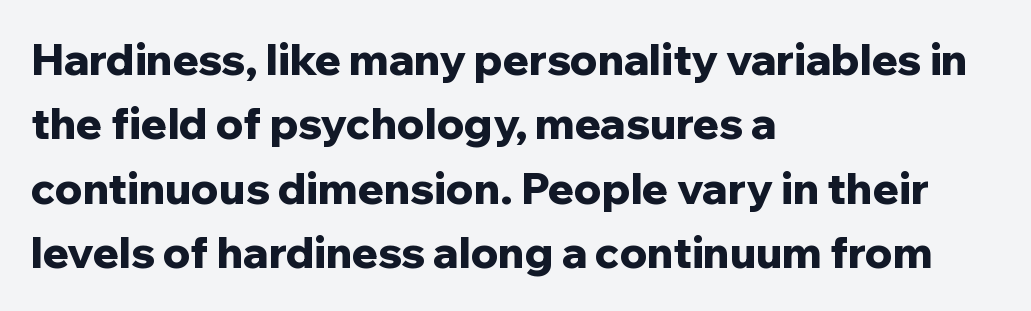
Q: Is the text bold? A: Yes.
Q: Is the text italic (slanted)? A: No, it is upright.
Q: Is the typeface a serif or a sans-serif typeface? A: Sans-serif.
Q: Is the text underlined? A: No.
Q: How is the paragraph aligned? A: Left-aligned.
Q: Is the spacing between letters normal or unusually wide? A: Normal.
Q: Is the spacing between lines tight, normal or loose? A: Normal.
Q: Width (condensed, normal, or wide)? A: Normal.
Q: Stroke contrast? A: Low.
Q: x-height? A: Medium.
Q: Monospaced? A: No.
